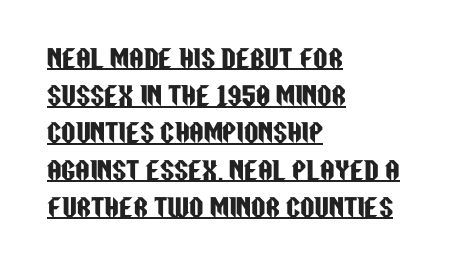
{"italic": "no", "underline": "yes", "align": "left", "line_spacing": "normal", "line_spacing_ratio": 1.49, "letter_spacing": "normal", "letter_spacing_em": 0.0, "glyph_px": 25}
